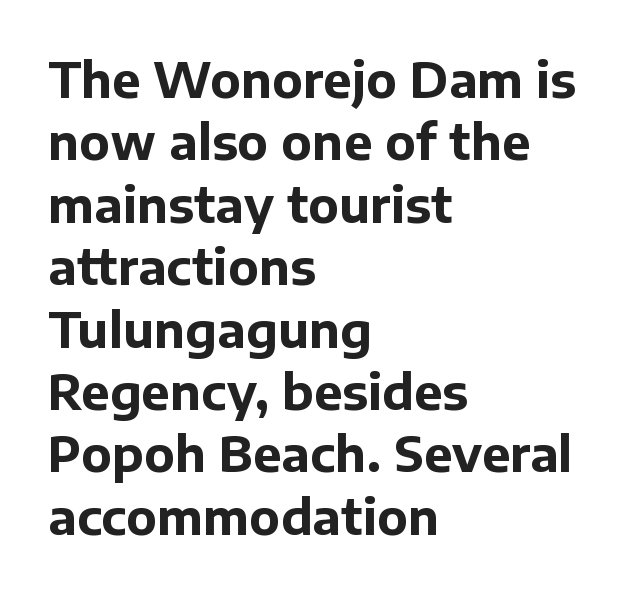
Q: Is the text bold? A: Yes.
Q: Is the text italic (slanted)? A: No, it is upright.
Q: Is the typeface a serif or a sans-serif typeface? A: Sans-serif.
Q: Is the text underlined? A: No.
Q: How is the paragraph aligned? A: Left-aligned.
Q: Is the spacing between letters normal or unusually wide? A: Normal.
Q: Is the spacing between lines tight, normal or loose? A: Normal.
Q: Width (condensed, normal, or wide)? A: Normal.
Q: Stroke contrast? A: Low.
Q: x-height? A: Medium.
Q: Monospaced? A: No.
